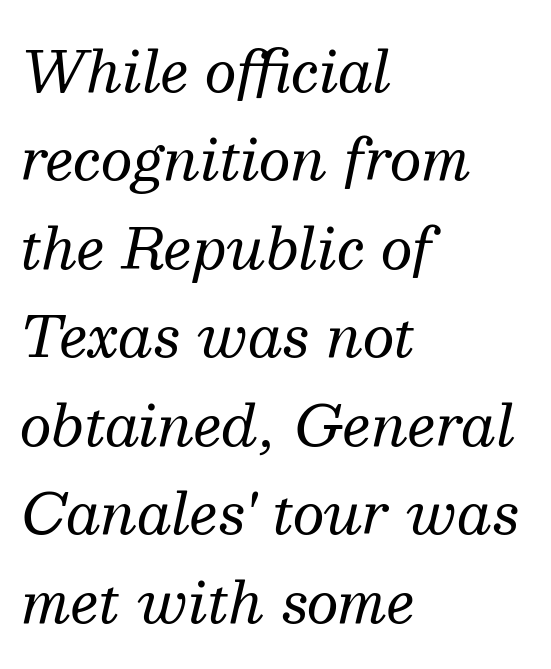
Looks like regular typesetting: each glyph gets only the width it needs. The compositor pushed each line to the left boundary. Notice how the stems are inclined rather than vertical — that's the hallmark of italics. The characters display serif detailing at their extremities. Underlining? Definitely not there. These lines keep a tight, regular rhythm from letter to letter.
